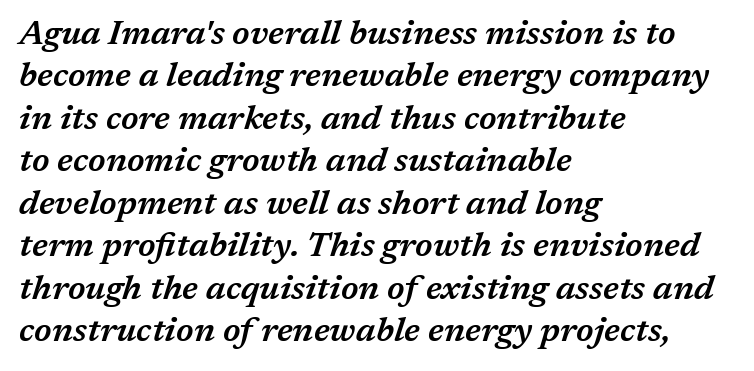
The image shows 34 px semibold type, italic (leaning right); set left-aligned, normal line spacing (1.25x), normal letter spacing, not underlined; medium stroke contrast and a medium x-height.
